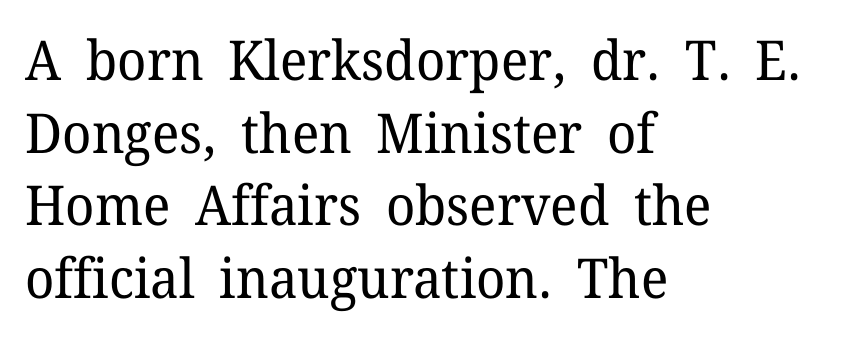
{"serif": "yes", "italic": "no", "bold": "no", "weight": "regular", "width": "normal", "stroke_contrast": "low", "x_height": "medium", "monospaced": "no", "underline": "no", "align": "left", "line_spacing": "normal", "line_spacing_ratio": 1.32, "letter_spacing": "normal", "letter_spacing_em": 0.0, "glyph_px": 55}
